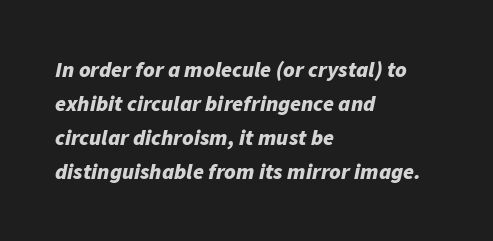
The image shows 22 px bold type, italic (leaning right); set left-aligned, normal line spacing (1.55x), normal letter spacing, not underlined.
